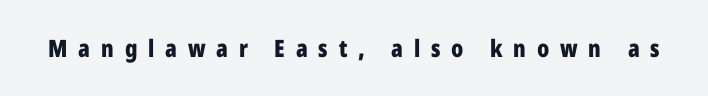
The image shows 24 px bold type, upright; set unusually wide letter spacing (+0.45 em), not underlined.
